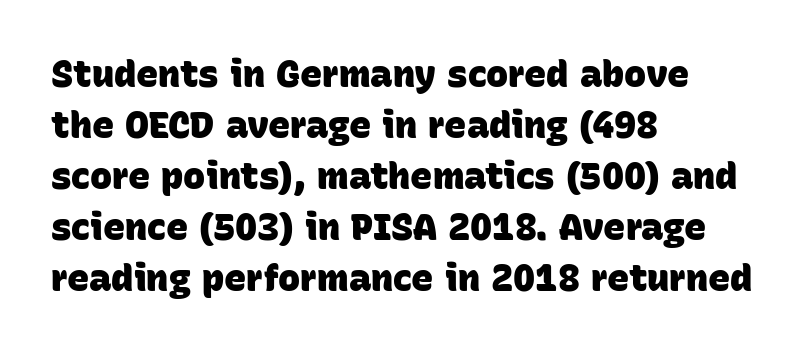
The image shows 37 px heavy sans-serif type; set left-aligned, normal line spacing (1.38x), normal letter spacing, not underlined; low stroke contrast and a large x-height.
